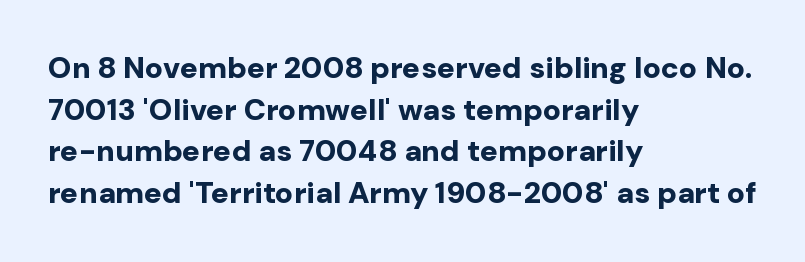
Just letters on the line, the space beneath them empty. Notice how descenders clear the ascenders below comfortably — that's standard leading. Nobody touched the tracking dial on this one. If you drew a line through each stem, it would be perfectly vertical. Serifs: no, the terminals of the letterforms are clean.
